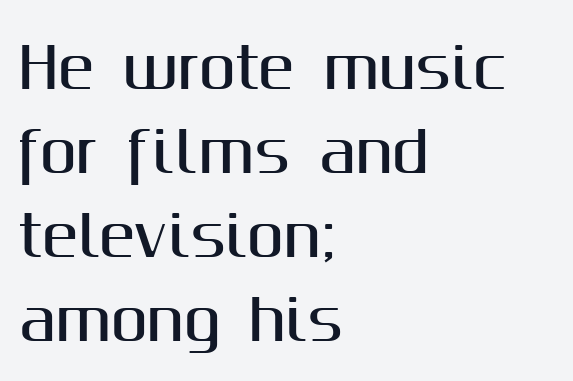
The image shows 55 px sans-serif type, upright; set left-aligned, normal line spacing (1.53x), normal letter spacing, not underlined; medium stroke contrast and a medium x-height.
